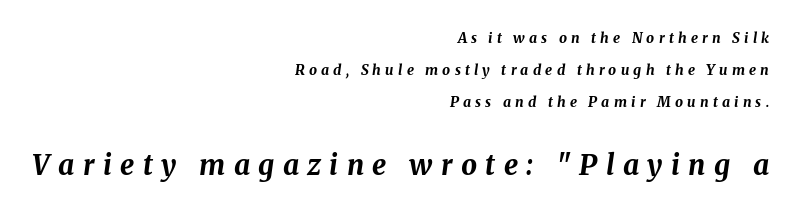
{"italic": "yes", "lean": "right", "slant_degrees": 8, "bold": "yes", "weight": "bold", "width": "normal", "stroke_contrast": "medium", "x_height": "medium", "monospaced": "no", "underline": "no", "align": "right", "line_spacing": "loose", "line_spacing_ratio": 2.27, "letter_spacing": "wide", "letter_spacing_em": 0.3, "larger_block": "second", "size_ratio": 2.0, "glyph_px": 28}
